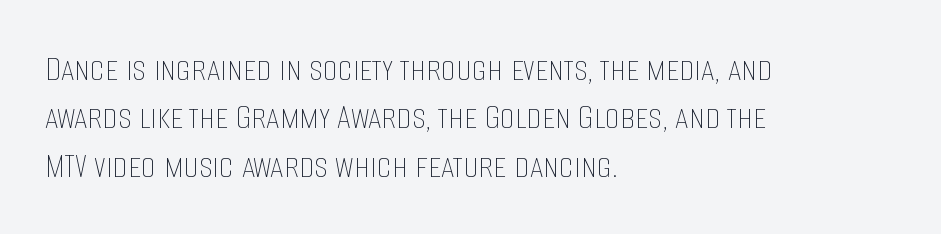
Q: Is the text bold? A: No.
Q: Is the text italic (slanted)? A: No, it is upright.
Q: Is the text underlined? A: No.
Q: How is the paragraph aligned? A: Left-aligned.
Q: Is the spacing between letters normal or unusually wide? A: Normal.
Q: Is the spacing between lines tight, normal or loose? A: Normal.
Q: Width (condensed, normal, or wide)? A: Condensed.
Q: Stroke contrast? A: Low.
Q: x-height? A: Large.
Q: Monospaced? A: No.
